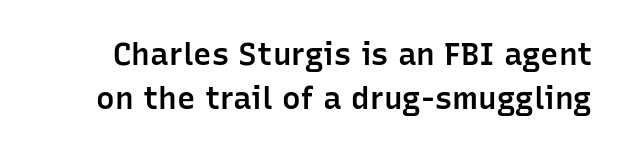
A somewhat darkened texture: the type is semibold rather than bold. Vertical strokes here are truly vertical. Tracking value appears to be zero — textbook default spacing. Each letter keeps its own natural width here, so spacing adapts to shape. The space directly below the letters is spotless. What kind of face is this? One without serifs — a sans.
